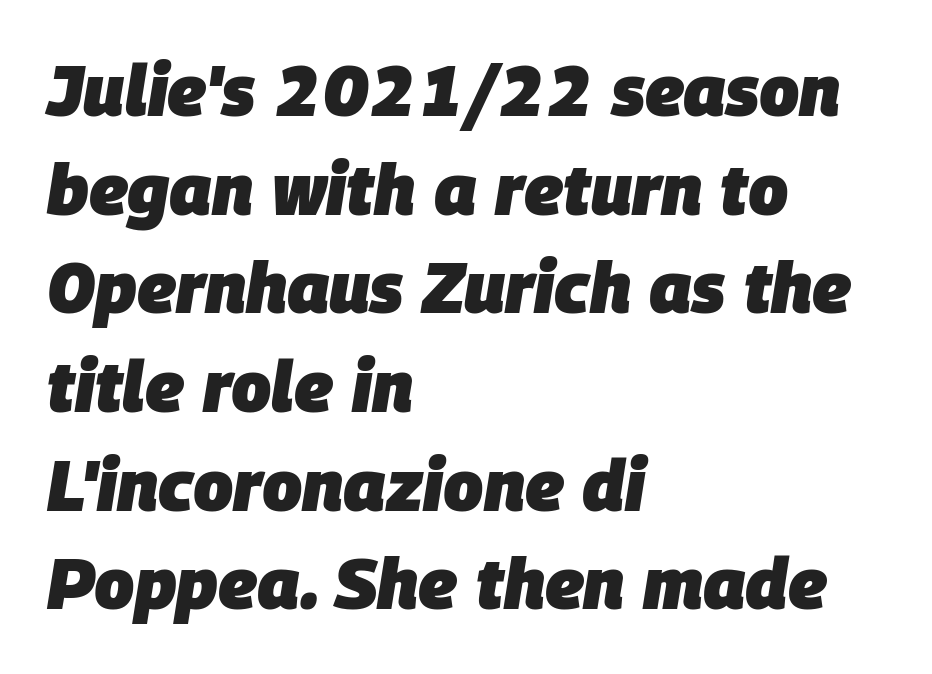
{"italic": "yes", "lean": "right", "slant_degrees": 9, "bold": "yes", "weight": "heavy", "width": "normal", "stroke_contrast": "low", "x_height": "large", "monospaced": "no", "underline": "no", "align": "left", "line_spacing": "normal", "line_spacing_ratio": 1.39, "letter_spacing": "normal", "letter_spacing_em": 0.0, "glyph_px": 71}
